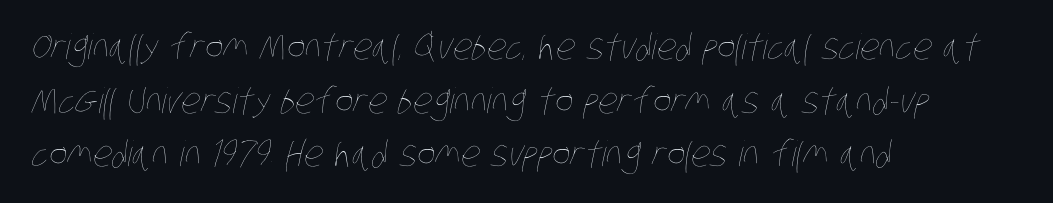
The image shows 35 px thin, condensed type; set left-aligned, normal line spacing (1.53x), normal letter spacing, not underlined; low stroke contrast and a large x-height.
